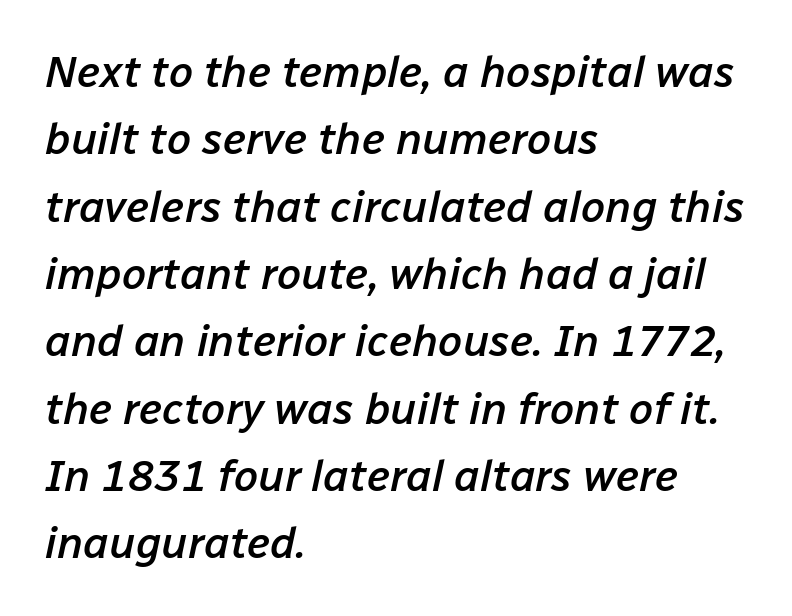
{"italic": "yes", "lean": "right", "slant_degrees": 12, "bold": "semi", "weight": "semibold", "width": "normal", "stroke_contrast": "low", "x_height": "medium", "monospaced": "no", "underline": "no", "align": "left", "line_spacing": "normal", "line_spacing_ratio": 1.53, "letter_spacing": "normal", "letter_spacing_em": 0.0, "glyph_px": 44}
